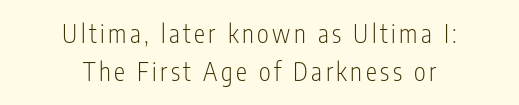
{"italic": "no", "bold": "no", "underline": "no", "align": "center", "line_spacing": "normal", "line_spacing_ratio": 1.53, "glyph_px": 25}
